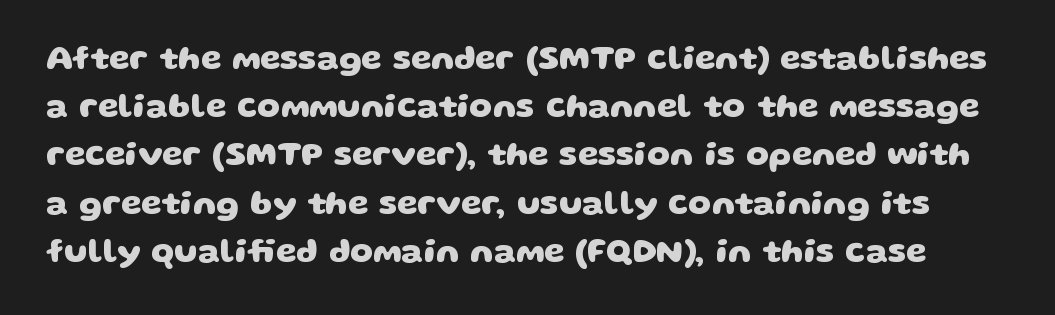
{"serif": "no", "bold": "yes", "weight": "heavy", "width": "wide", "stroke_contrast": "low", "x_height": "large", "monospaced": "no", "underline": "no", "line_spacing": "normal", "line_spacing_ratio": 1.46, "letter_spacing": "normal", "letter_spacing_em": 0.0, "glyph_px": 33}
